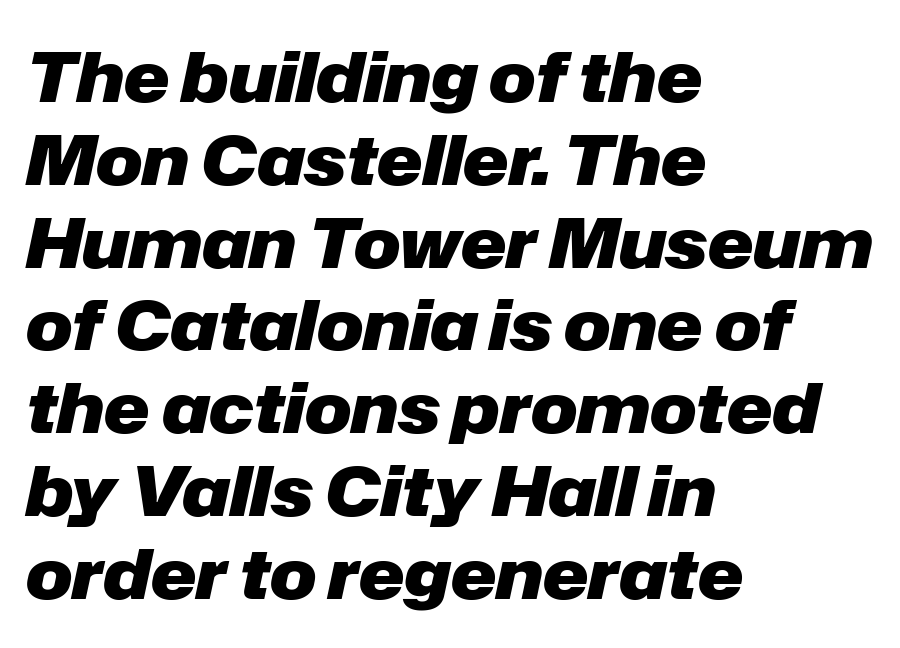
Q: Is the text bold? A: Yes.
Q: Is the text italic (slanted)? A: Yes, it leans right by about 12 degrees.
Q: Is the text underlined? A: No.
Q: How is the paragraph aligned? A: Left-aligned.
Q: Is the spacing between letters normal or unusually wide? A: Normal.
Q: Width (condensed, normal, or wide)? A: Normal.
Q: Stroke contrast? A: Low.
Q: x-height? A: Medium.
Q: Monospaced? A: No.
